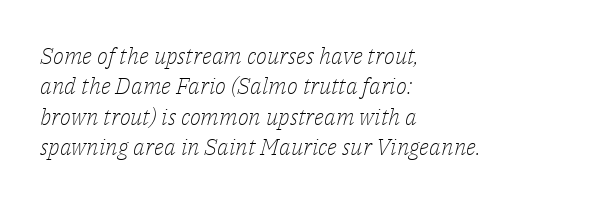
Q: Is the text bold? A: No.
Q: Is the text italic (slanted)? A: Yes, it leans right by about 14 degrees.
Q: Is the text underlined? A: No.
Q: How is the paragraph aligned? A: Left-aligned.
Q: Is the spacing between letters normal or unusually wide? A: Normal.
Q: Is the spacing between lines tight, normal or loose? A: Normal.
